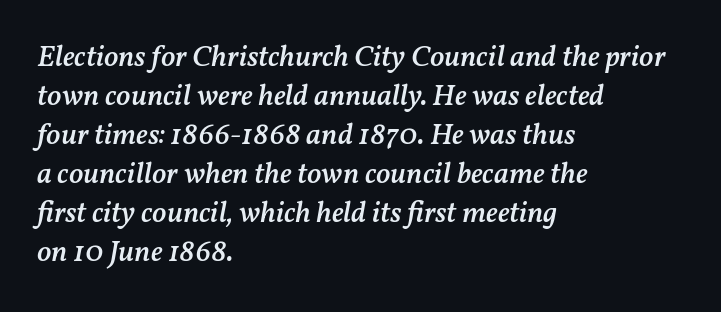
Words appear dense and cohesive because spacing is normal. The face used here is proportionally spaced, like ordinary book or web type. Descenders hang freely into open space. These lines were composed using italics. The setting favours the left margin, as ordinary paragraphs usually do.
